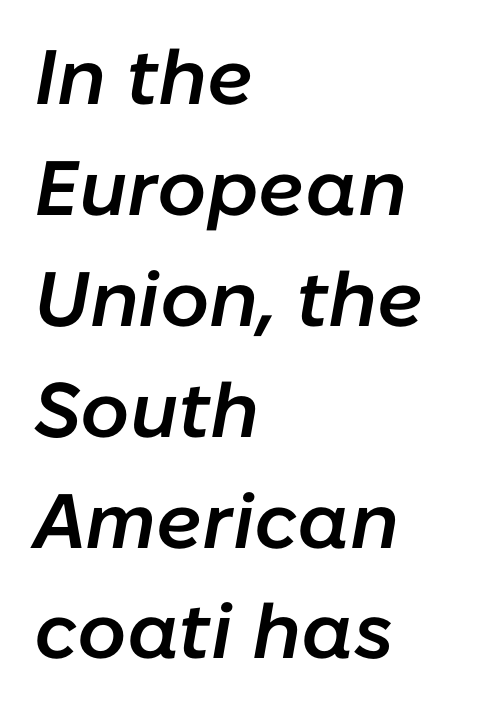
The image shows 77 px semibold type, italic (leaning right); set left-aligned, normal line spacing (1.44x), normal letter spacing, not underlined; low stroke contrast and a medium x-height.
